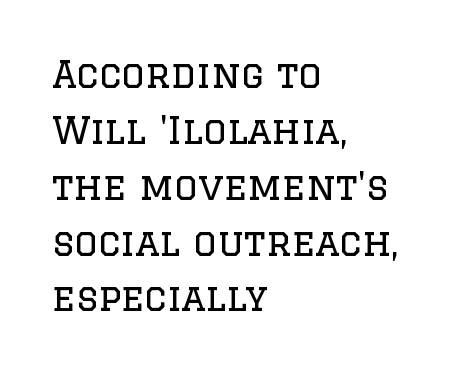
{"serif": "yes", "italic": "no", "bold": "no", "weight": "regular", "width": "normal", "stroke_contrast": "low", "x_height": "large", "monospaced": "no", "underline": "no", "align": "left", "line_spacing": "normal", "line_spacing_ratio": 1.51, "letter_spacing": "normal", "letter_spacing_em": 0.0, "glyph_px": 37}
